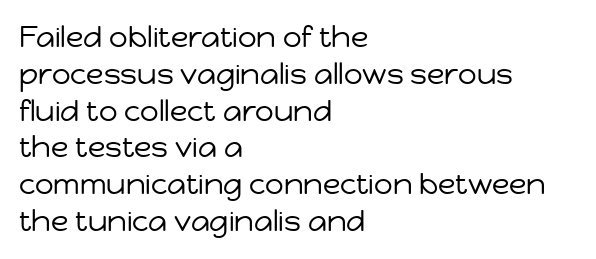
Is this a sans? Yes — the strokes have no serifs. Caption: multi-line text, flush left, ragged right. Vertical strokes here are truly vertical. No heavy texture on the line: the type isn't bold. Note the varied advance widths — an 'i' is clearly narrower than an 'm'.
